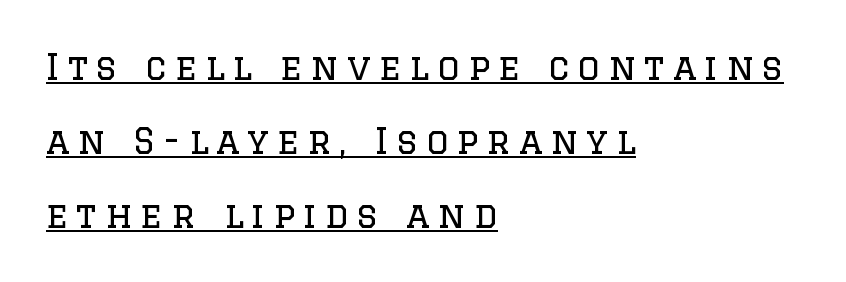
The image shows 35 px regular-weight serif type, upright; set left-aligned, loose line spacing (2.12x), unusually wide letter spacing (+0.23 em), underlined; low stroke contrast and a large x-height.
